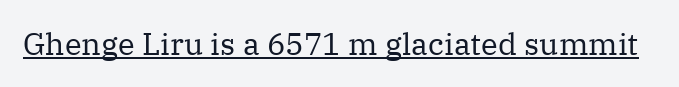
The image shows 31 px regular-weight serif type, upright; set normal letter spacing, underlined; medium stroke contrast and a medium x-height.
